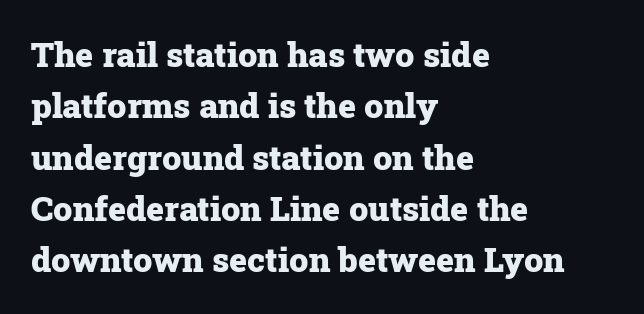
Every character sits straight up, as roman type does. Notice how the passage keeps a crisp vertical edge on the left only. Anything drawn beneath the words? Only blank space. The face used here is rendered with its standard letterfit.
